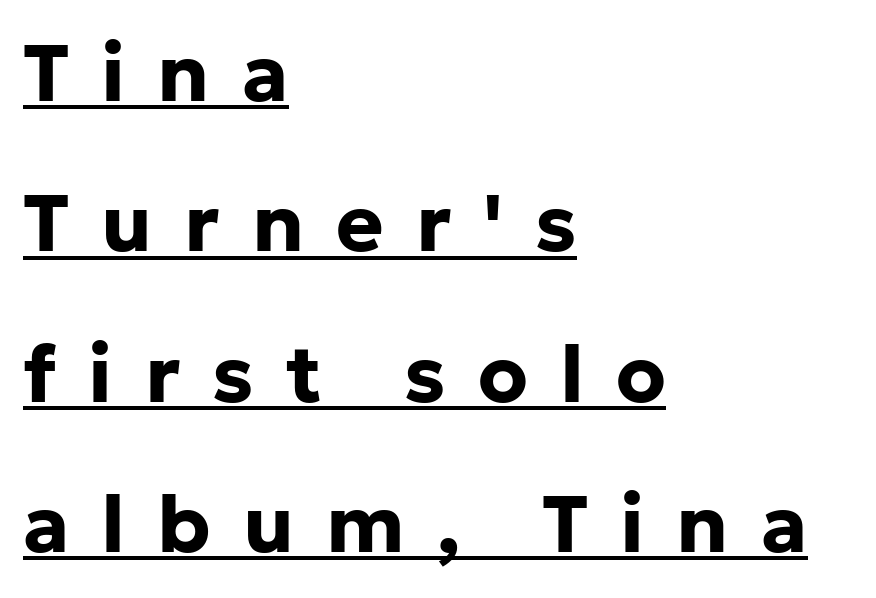
{"serif": "no", "italic": "no", "bold": "yes", "weight": "bold", "width": "normal", "stroke_contrast": "low", "x_height": "medium", "monospaced": "no", "underline": "yes", "align": "left", "line_spacing_ratio": 1.88, "letter_spacing": "wide", "letter_spacing_em": 0.4, "glyph_px": 80}
